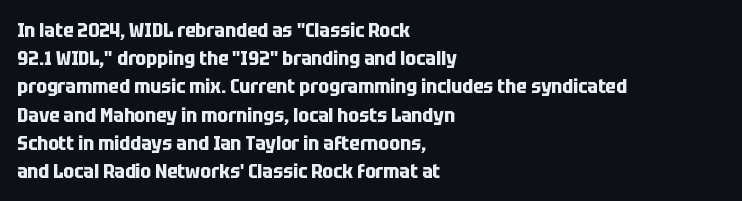
Q: Is the text bold? A: Yes.
Q: Is the text italic (slanted)? A: No, it is upright.
Q: Is the text underlined? A: No.
Q: How is the paragraph aligned? A: Left-aligned.
Q: Is the spacing between letters normal or unusually wide? A: Normal.
Q: Is the spacing between lines tight, normal or loose? A: Normal.
